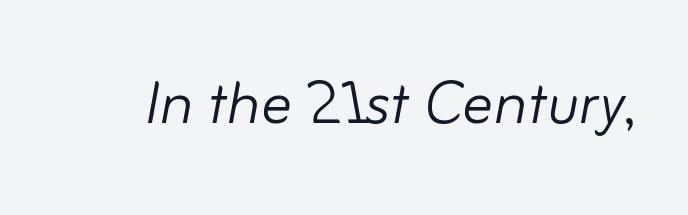
The letters sit at their default tracking, neither squeezed nor spread. Observe the lean: these are italic letterforms. The string is rendered with underlining switched off. The typeface has the unassuming heft of standard copy or less.
